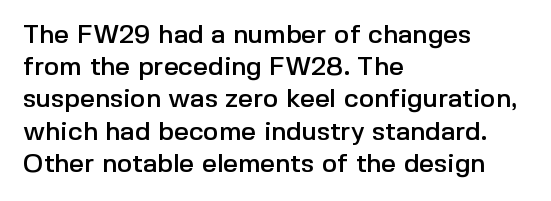
The image shows 26 px text type, upright; set left-aligned, line spacing 1.24x, normal letter spacing, not underlined.
